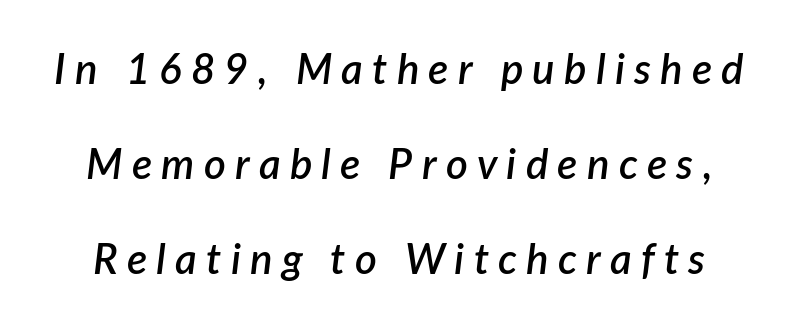
Observe the wide spacing: letters keep a clear distance from each other. The space beneath each line is pristine and unruled. Varying glyph widths throughout — classic text-font behaviour. Whoever set this chose breathing room over compactness in the vertical rhythm. Weight: semibold (demi). Italic: yes, the glyphs are oblique.
